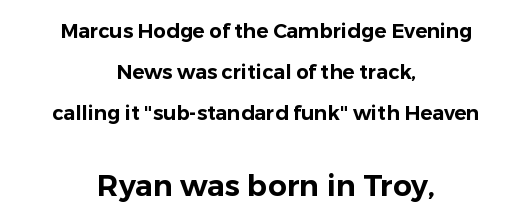
{"serif": "no", "italic": "no", "width": "normal", "stroke_contrast": "low", "x_height": "medium", "monospaced": "no", "underline": "no", "align": "center", "line_spacing": "loose", "line_spacing_ratio": 2.06, "letter_spacing": "normal", "letter_spacing_em": 0.0, "larger_block": "second", "size_ratio": 1.5, "glyph_px": 30}
